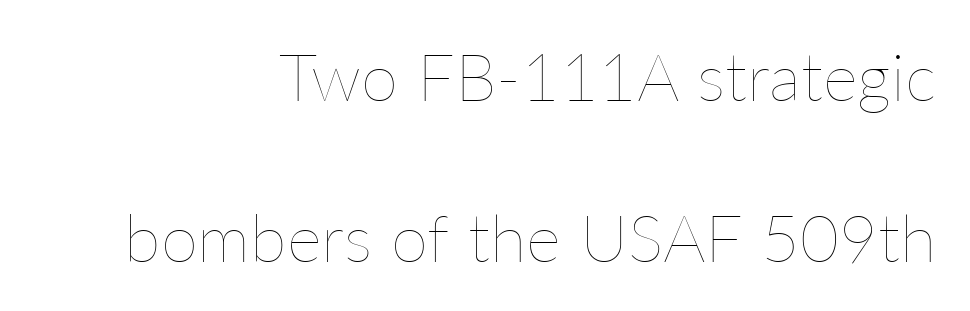
The image shows 67 px thin type, upright; set right-aligned, loose line spacing (2.4x), normal letter spacing, not underlined; low stroke contrast and a medium x-height.
